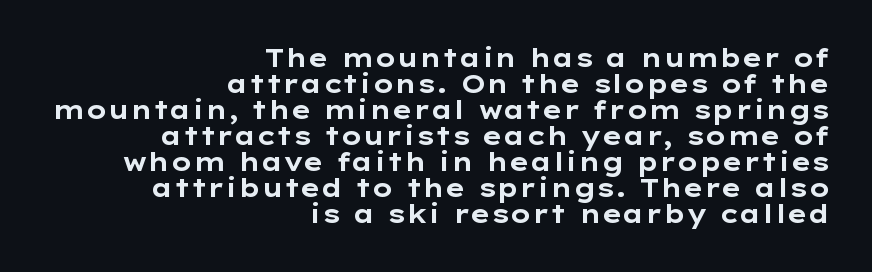
Q: Is the text bold? A: Yes.
Q: Is the text italic (slanted)? A: No, it is upright.
Q: Is the text underlined? A: No.
Q: How is the paragraph aligned? A: Right-aligned.
Q: Is the spacing between letters normal or unusually wide? A: Normal.
Q: Is the spacing between lines tight, normal or loose? A: Tight.
